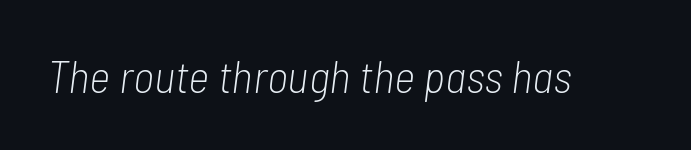
Slanted lettering throughout. Each letter keeps its own natural width here, so spacing adapts to shape. Ink coverage per letter is moderate at most. This rendering leaves character spacing at its baseline value. Only glyphs here, with clear space below each row.
